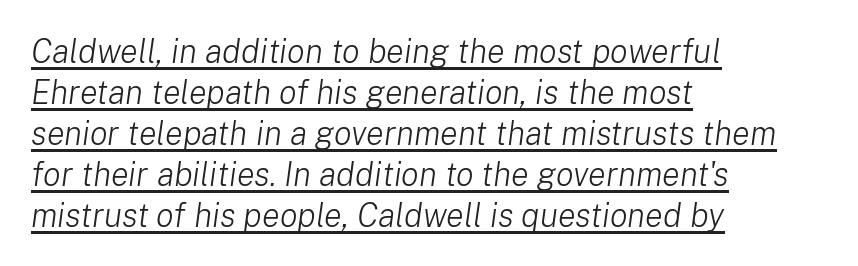
The image shows 33 px light type, italic (leaning right); set left-aligned, line spacing 1.24x, normal letter spacing, underlined; low stroke contrast and a medium x-height.
